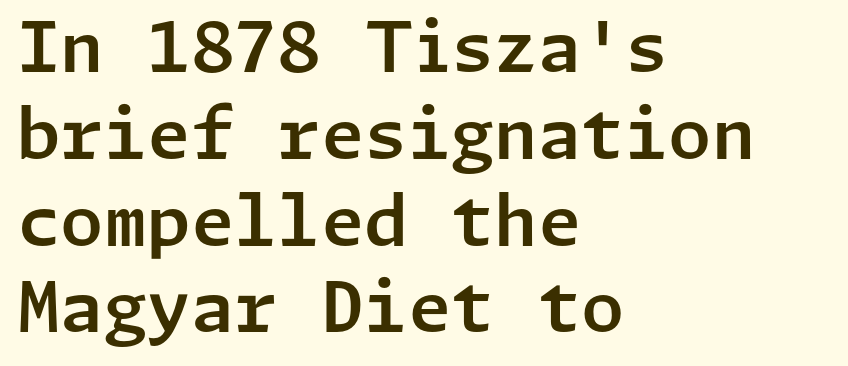
{"serif": "no", "italic": "no", "width": "normal", "stroke_contrast": "low", "x_height": "medium", "underline": "no", "align": "left", "line_spacing_ratio": 1.24, "letter_spacing": "normal", "letter_spacing_em": 0.0, "glyph_px": 70}
